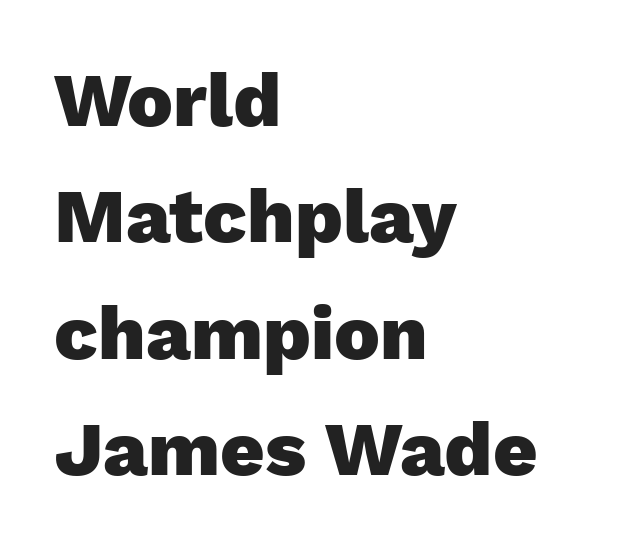
Strokes here are thick enough to call this a true bold. The rendering uses natural spacing where letterforms have individual widths. Is the block centered? No — it sits flush against the left margin. Posture: upright roman. In terms of leading, this rendering sits right in the middle.
